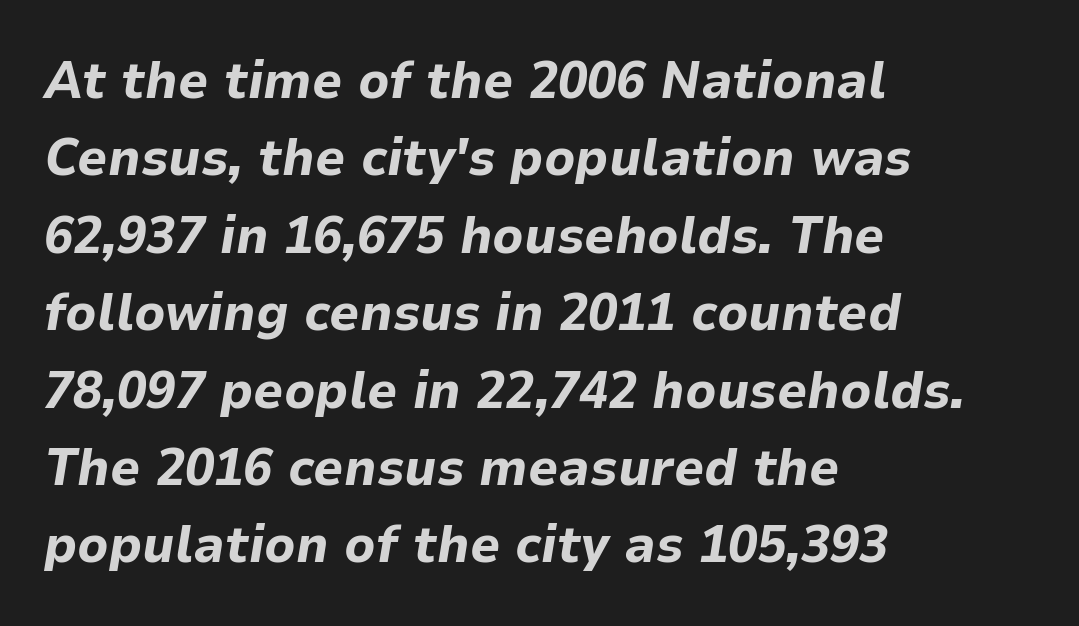
The strokes are fattened all the way to bold. Unmarked baselines from the first word to the last. Looks like regular typesetting: each glyph gets only the width it needs. These lines stack with their left ends in a neat column. The lettering tilts uniformly, giving the passage an italic look. These lines keep a tight, regular rhythm from letter to letter.
